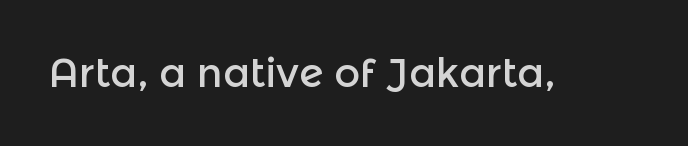
The image shows 40 px sans-serif type, upright; set normal letter spacing, not underlined; a medium x-height.
